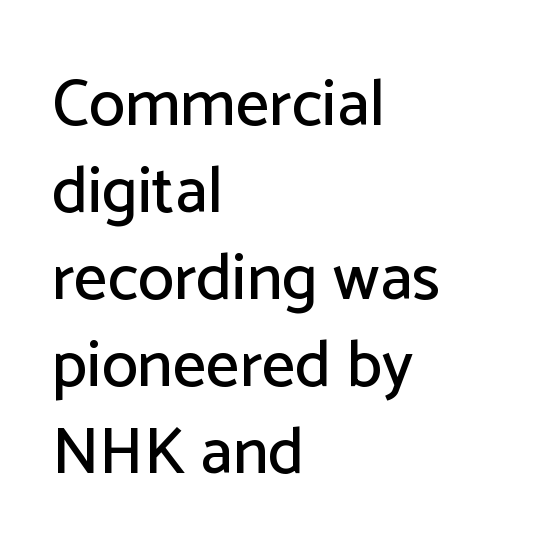
{"serif": "no", "italic": "no", "width": "normal", "stroke_contrast": "low", "x_height": "medium", "monospaced": "no", "underline": "no", "align": "left", "line_spacing": "normal", "line_spacing_ratio": 1.32, "letter_spacing": "normal", "letter_spacing_em": 0.0, "glyph_px": 66}
